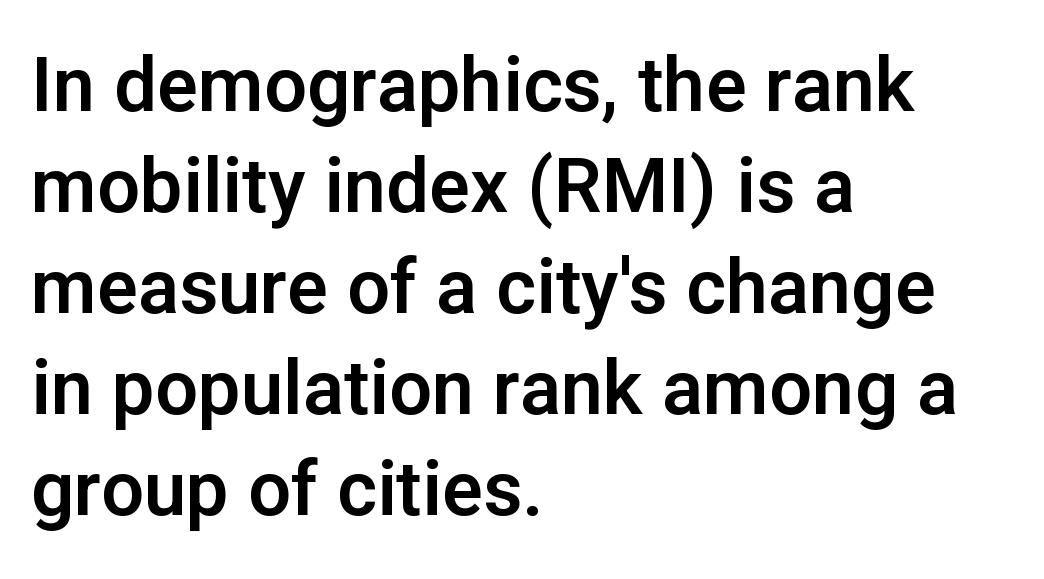
The image shows 76 px sans-serif type, upright; set left-aligned, normal line spacing (1.33x), normal letter spacing, not underlined; low stroke contrast and a medium x-height.
